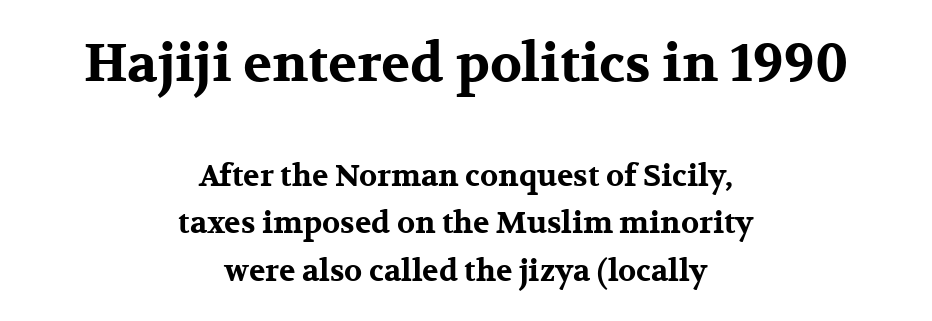
{"serif": "yes", "italic": "no", "bold": "yes", "weight": "bold", "width": "wide", "stroke_contrast": "medium", "x_height": "medium", "monospaced": "no", "underline": "no", "align": "center", "line_spacing": "normal", "line_spacing_ratio": 1.59, "letter_spacing": "normal", "letter_spacing_em": 0.0, "larger_block": "first", "size_ratio": 1.77, "glyph_px": 53}
